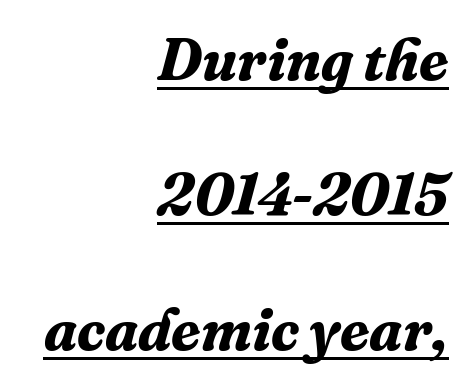
Q: Is the text bold? A: Yes.
Q: Is the text italic (slanted)? A: Yes, it leans right by about 16 degrees.
Q: Is the typeface a serif or a sans-serif typeface? A: Serif.
Q: Is the text underlined? A: Yes.
Q: How is the paragraph aligned? A: Right-aligned.
Q: Is the spacing between letters normal or unusually wide? A: Normal.
Q: Is the spacing between lines tight, normal or loose? A: Loose.
Q: Width (condensed, normal, or wide)? A: Normal.
Q: Stroke contrast? A: Medium.
Q: x-height? A: Medium.
Q: Monospaced? A: No.
